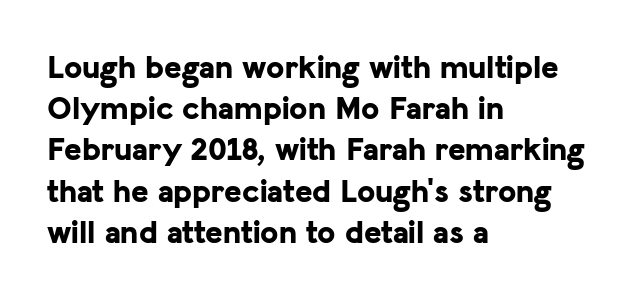
The image shows 33 px bold sans-serif type, upright; set left-aligned, normal line spacing (1.25x), normal letter spacing, not underlined; low stroke contrast and a medium x-height.
